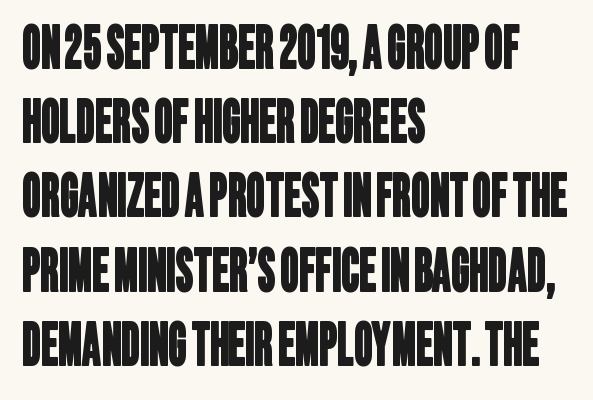
The image shows 58 px condensed sans-serif type; set left-aligned, normal line spacing (1.28x), normal letter spacing, not underlined; low stroke contrast and a large x-height.
